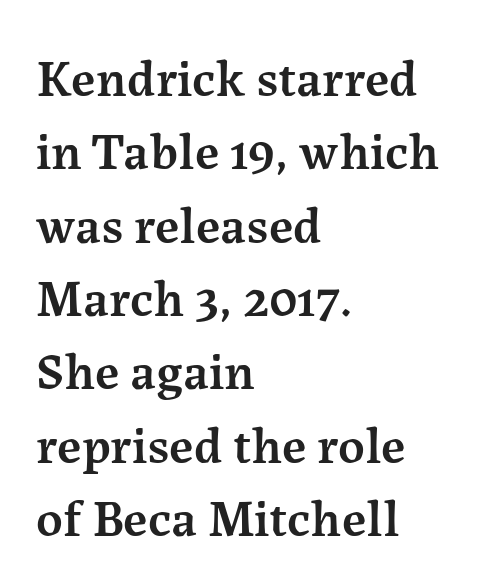
The image shows 52 px semibold serif type, upright; set left-aligned, normal line spacing (1.41x), normal letter spacing, not underlined; medium stroke contrast and a medium x-height.
